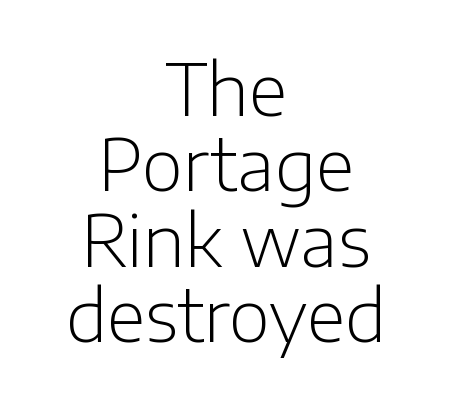
A quiet, ordinary-to-light weight characterises the typeface. Caption: standard tracking, unaltered. What's the leading like? Squeezed, with rows nearly overlapping. Typeset on center — no edge is straight.
